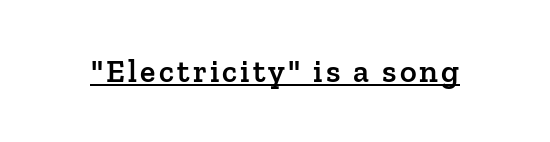
{"serif": "yes", "italic": "no", "bold": "semi", "weight": "semibold", "width": "normal", "stroke_contrast": "low", "x_height": "medium", "monospaced": "no", "underline": "yes", "glyph_px": 32}
